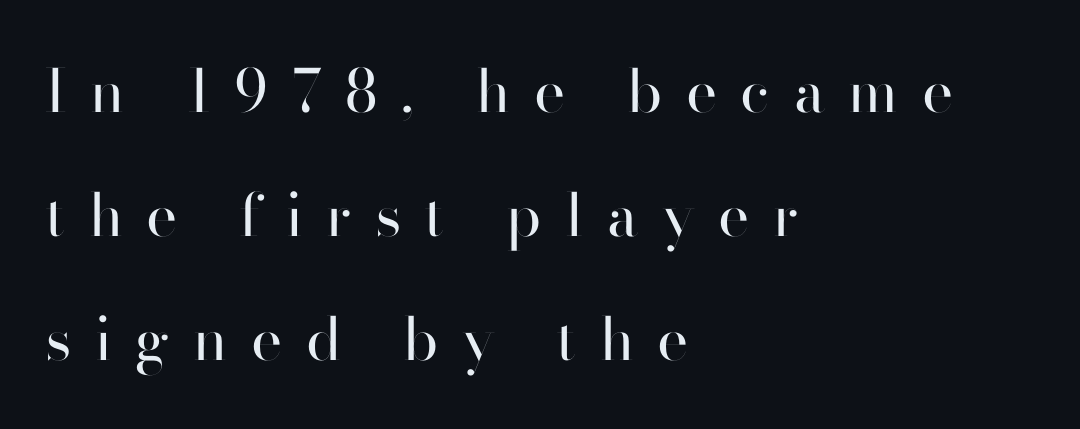
The typography opts for an upright posture over an oblique one. Font category for this specimen: sans-serif. The passage shown is not underscored anywhere. Spacing between characters has been opened up far beyond the box default.
